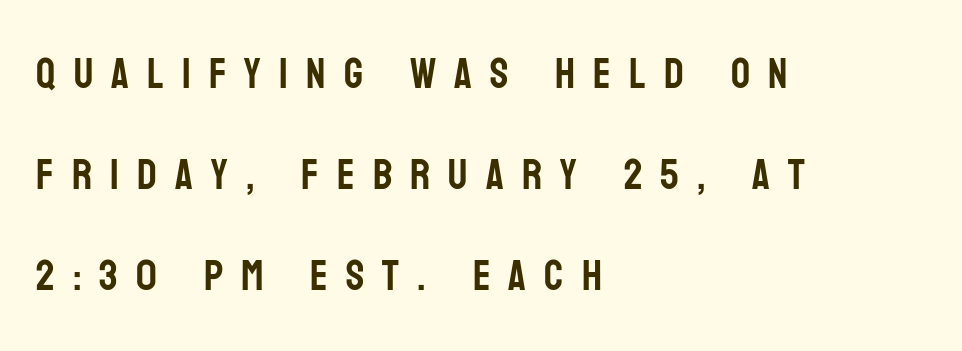
{"serif": "no", "italic": "no", "width": "condensed", "stroke_contrast": "low", "x_height": "large", "monospaced": "no", "underline": "no", "align": "left", "line_spacing": "loose", "line_spacing_ratio": 2.4, "letter_spacing": "wide", "letter_spacing_em": 0.43, "glyph_px": 42}
